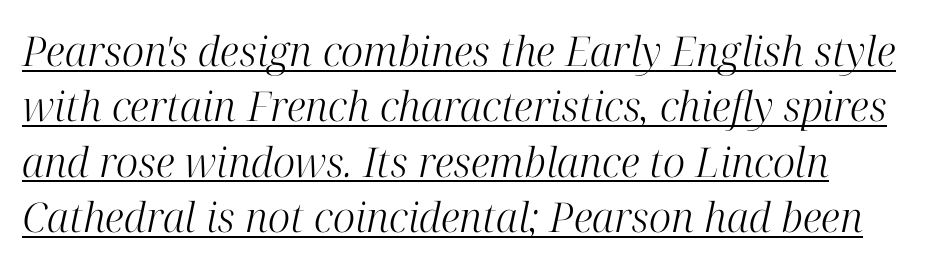
Spacing verdict: proportional, widths tailored to each character. The passage shown is not bold in any degree. How are the letters spaced? Ordinarily, with no added tracking. Has an underline been added? It has. Regarding leading, the lines here are spaced in the standard way. The typeface chosen for these lines features serifs.
